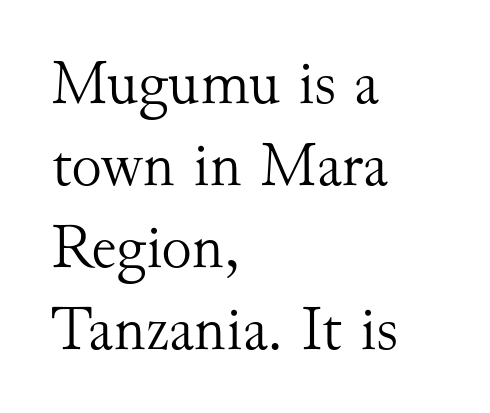
The image shows 64 px light serif type, upright; set left-aligned, normal line spacing (1.28x), normal letter spacing, not underlined; medium stroke contrast and a small x-height.
